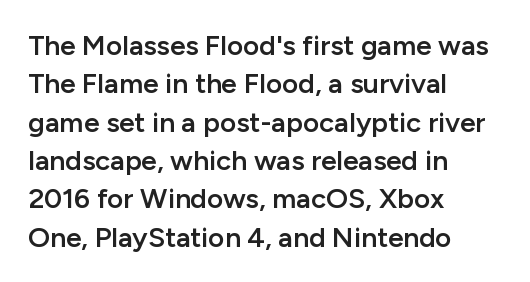
The zone under the glyphs is completely vacant. Style check: upright. You could not count columns in this text — the font is proportionally spaced. I'd call this a sans setting — the letters go barefoot. Glyph-to-glyph distance matches everyday printed text.
